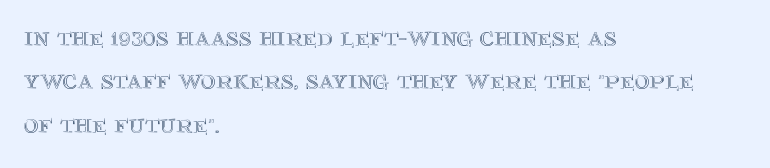
{"italic": "no", "width": "normal", "x_height": "large", "monospaced": "no", "underline": "no", "align": "left", "line_spacing": "normal", "line_spacing_ratio": 1.55, "letter_spacing": "normal", "letter_spacing_em": 0.0, "glyph_px": 28}
